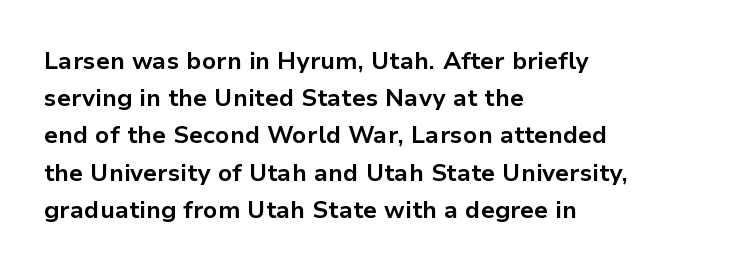
The image shows 24 px bold type, upright; set left-aligned, normal line spacing (1.55x), normal letter spacing, not underlined.
